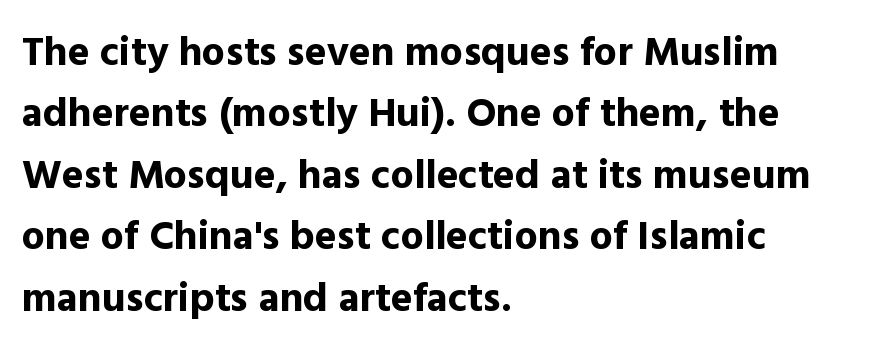
No word sits above an underline. The letters sit at their default tracking, neither squeezed nor spread. Proportional: the letters do not fall into vertical columns. These lines are set flush left with a ragged right edge. The rendering uses a moderate line-height, typical for paragraphs. This is heavy type, rendered in bold.
